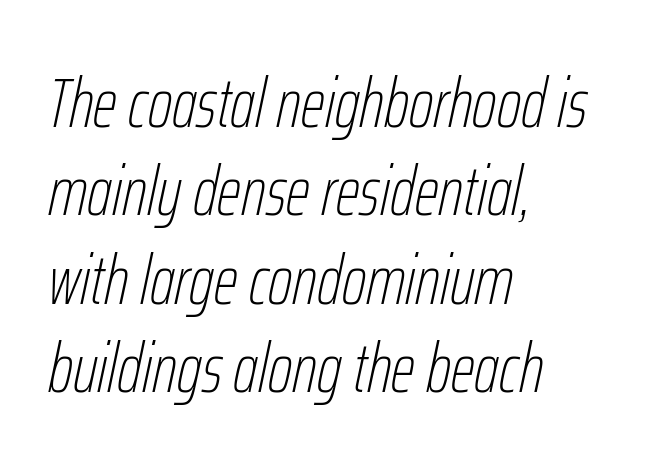
Q: Is the text bold? A: No.
Q: Is the text italic (slanted)? A: Yes, it leans right by about 12 degrees.
Q: Is the text underlined? A: No.
Q: How is the paragraph aligned? A: Left-aligned.
Q: Is the spacing between letters normal or unusually wide? A: Normal.
Q: Is the spacing between lines tight, normal or loose? A: Normal.
Q: Width (condensed, normal, or wide)? A: Condensed.
Q: Stroke contrast? A: Low.
Q: x-height? A: Medium.
Q: Monospaced? A: No.
